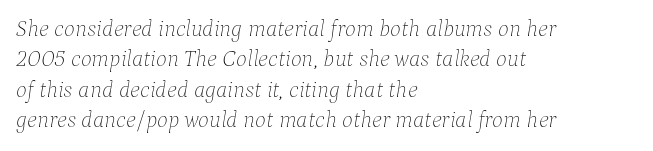
{"italic": "yes", "lean": "right", "slant_degrees": 9, "bold": "no", "underline": "no", "align": "left", "line_spacing": "normal", "line_spacing_ratio": 1.32, "letter_spacing": "normal", "letter_spacing_em": 0.0, "glyph_px": 23}
